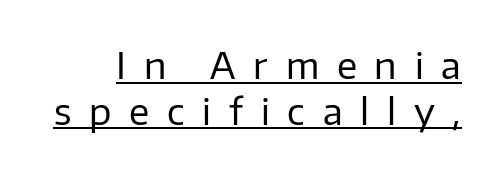
The image shows 37 px regular-weight sans-serif type, upright; set line spacing 1.23x, unusually wide letter spacing (+0.48 em), underlined; low stroke contrast and a medium x-height.
